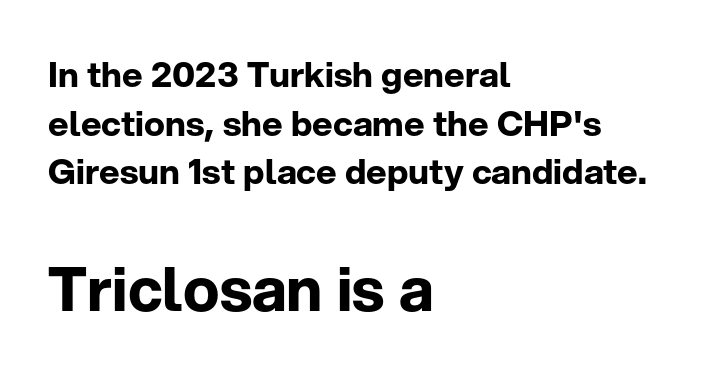
{"serif": "no", "italic": "no", "bold": "yes", "weight": "bold", "width": "normal", "stroke_contrast": "low", "x_height": "medium", "monospaced": "no", "underline": "no", "align": "left", "line_spacing": "normal", "line_spacing_ratio": 1.39, "letter_spacing": "normal", "letter_spacing_em": 0.0, "larger_block": "second", "size_ratio": 1.74, "glyph_px": 61}
